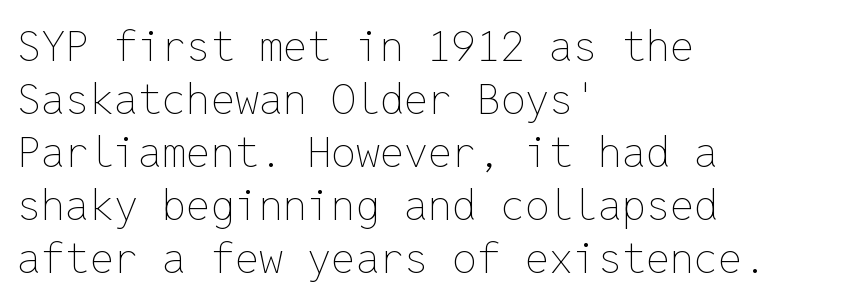
{"italic": "no", "bold": "no", "weight": "thin", "width": "normal", "stroke_contrast": "low", "x_height": "medium", "monospaced": "yes", "underline": "no", "align": "left", "line_spacing_ratio": 1.23, "letter_spacing": "normal", "letter_spacing_em": 0.0, "glyph_px": 43}
